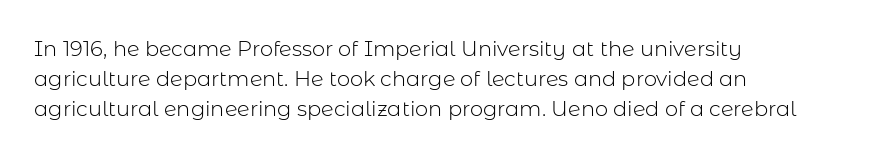
Quick note: interline space is typical. Nothing unusual about the tracking: characters are spaced as the font intends. Unmarked baselines from the first word to the last. No italicization has been applied; the sample stays upright.
